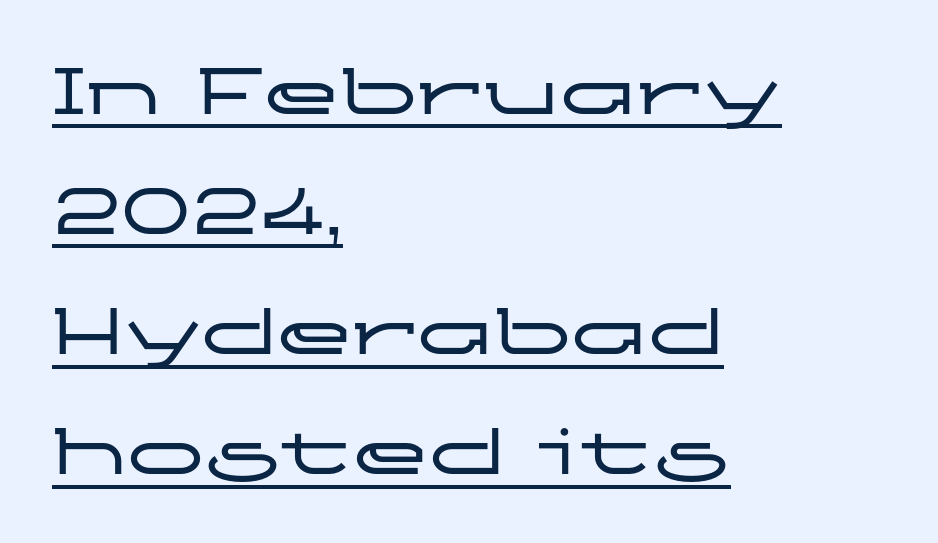
Q: Is the text italic (slanted)? A: No, it is upright.
Q: Is the typeface a serif or a sans-serif typeface? A: Sans-serif.
Q: Is the text underlined? A: Yes.
Q: How is the paragraph aligned? A: Left-aligned.
Q: Is the spacing between letters normal or unusually wide? A: Normal.
Q: Is the spacing between lines tight, normal or loose? A: Normal.
Q: Width (condensed, normal, or wide)? A: Wide.
Q: Stroke contrast? A: Low.
Q: x-height? A: Medium.
Q: Monospaced? A: No.
